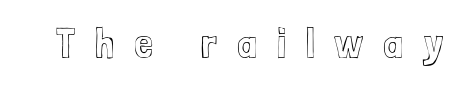
The image shows 43 px condensed type, upright; set unusually wide letter spacing (+0.46 em), not underlined; a medium x-height.
